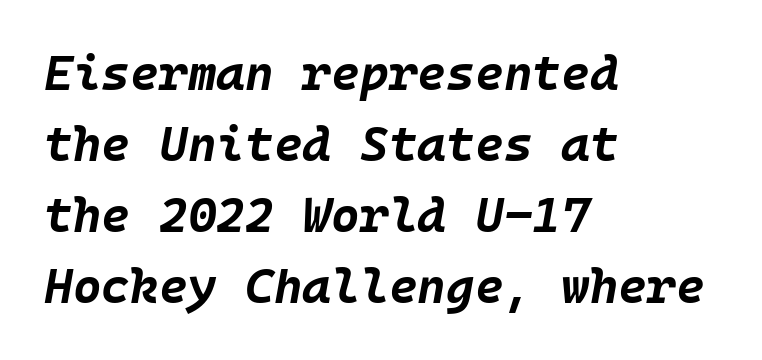
The image shows 49 px bold type, italic (leaning right); set left-aligned, normal line spacing (1.45x), normal letter spacing, not underlined; low stroke contrast and a large x-height.
